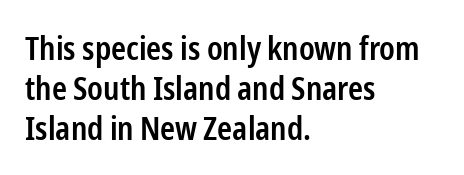
Q: Is the text bold? A: Semi-bold.
Q: Is the text italic (slanted)? A: No, it is upright.
Q: Is the typeface a serif or a sans-serif typeface? A: Sans-serif.
Q: Is the text underlined? A: No.
Q: How is the paragraph aligned? A: Left-aligned.
Q: Is the spacing between letters normal or unusually wide? A: Normal.
Q: Is the spacing between lines tight, normal or loose? A: Normal.
Q: Width (condensed, normal, or wide)? A: Condensed.
Q: Stroke contrast? A: Low.
Q: x-height? A: Medium.
Q: Monospaced? A: No.
